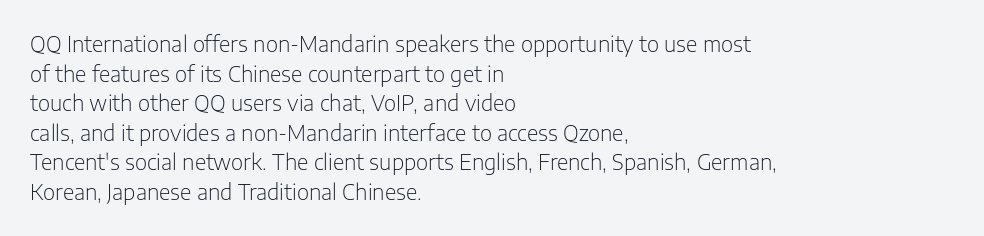
Q: Is the text bold? A: No.
Q: Is the text italic (slanted)? A: No, it is upright.
Q: Is the text underlined? A: No.
Q: How is the paragraph aligned? A: Left-aligned.
Q: Is the spacing between letters normal or unusually wide? A: Normal.
Q: Is the spacing between lines tight, normal or loose? A: Normal.
